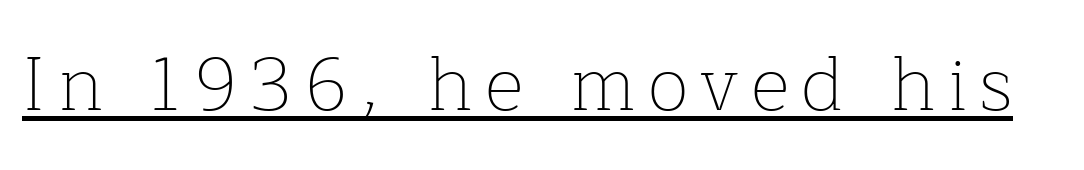
{"serif": "yes", "italic": "no", "bold": "no", "weight": "thin", "width": "normal", "stroke_contrast": "low", "x_height": "medium", "monospaced": "no", "underline": "yes", "glyph_px": 76}
